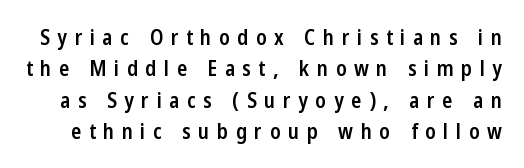
A bare baseline throughout the passage. The gaps between neighbouring characters are conspicuously large. How heavy is the stroke? Medium-heavy — a semibold, shy of bold. Baseline-to-baseline distance is the conventional proportion of letter height. A typesetter would mark this as roman, not italic.
